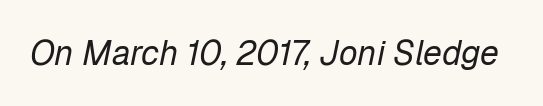
{"italic": "yes", "lean": "right", "slant_degrees": 12, "bold": "no", "weight": "regular", "width": "normal", "stroke_contrast": "low", "x_height": "medium", "monospaced": "no", "underline": "no", "letter_spacing": "normal", "letter_spacing_em": 0.0, "glyph_px": 34}
